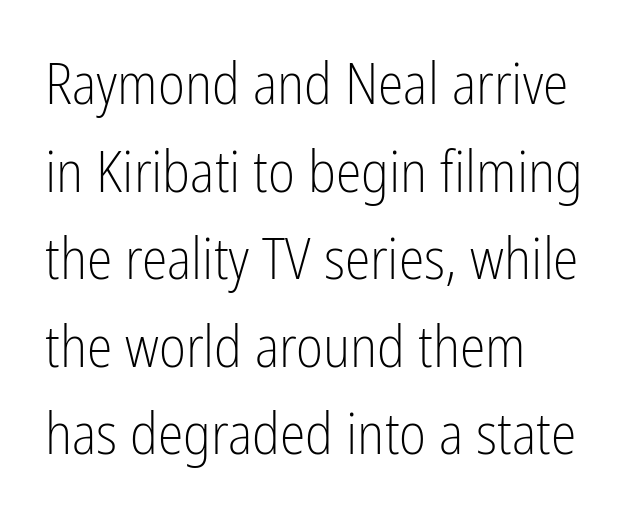
Q: Is the text bold? A: No.
Q: Is the text italic (slanted)? A: No, it is upright.
Q: Is the typeface a serif or a sans-serif typeface? A: Sans-serif.
Q: Is the text underlined? A: No.
Q: How is the paragraph aligned? A: Left-aligned.
Q: Is the spacing between letters normal or unusually wide? A: Normal.
Q: Is the spacing between lines tight, normal or loose? A: Normal.
Q: Width (condensed, normal, or wide)? A: Condensed.
Q: Stroke contrast? A: Low.
Q: x-height? A: Medium.
Q: Monospaced? A: No.
